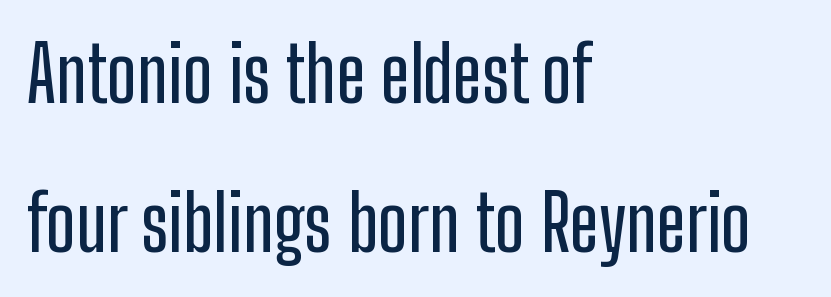
Here the designer chose a conventional face with non-uniform glyph widths. Horizontally, the lines are justified to the leading edge only. You can tell from the bare stems that sans-serif type was used. Italic? Not at all — the glyphs are vertical. Decoration check: the copy has no underline. Baseline-to-baseline distance is far greater than the letter height.
